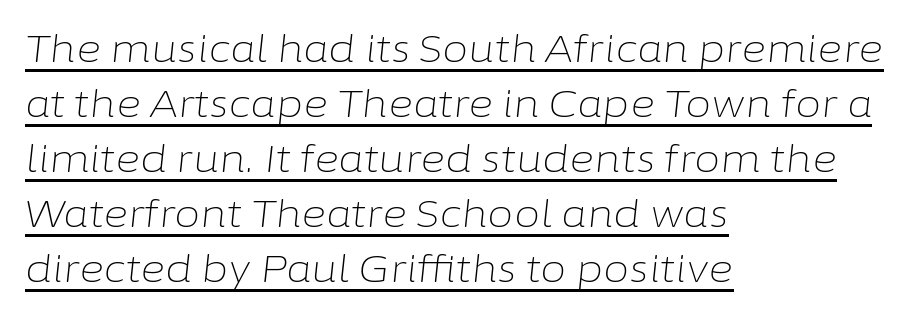
Is this a fixed-width face? No — the glyphs have proportional, varying widths. A typographer would call this underscored text. Baseline-to-baseline distance is the conventional proportion of letter height. The face looks like a standard text weight, possibly lighter. The letters sit at their default tracking, neither squeezed nor spread. If you drew a ruler down the left edge, every line would touch it.
